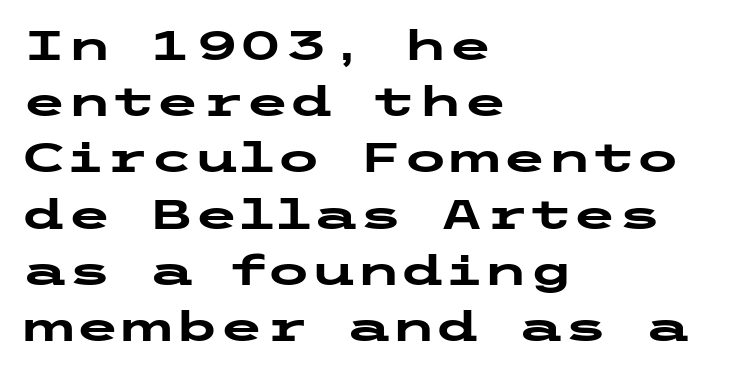
The image shows 41 px heavy, wide sans-serif type, upright; set left-aligned, normal line spacing (1.37x), normal letter spacing, not underlined; low stroke contrast and a medium x-height.
